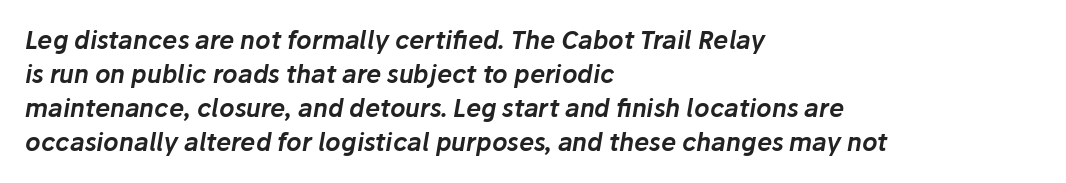
The paragraph shown leans on its left margin. The line texture is even and compact thanks to regular tracking. Plain, unruled lines of type. The lines sit at an ordinary, default distance from one another.
